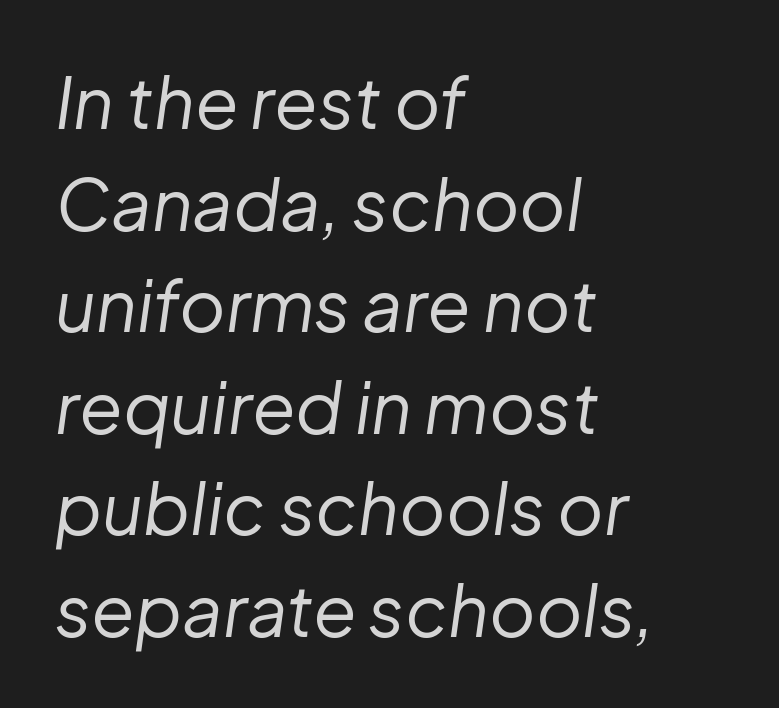
The image shows 71 px regular-weight type, italic (leaning right); set left-aligned, normal line spacing (1.43x), normal letter spacing, not underlined; low stroke contrast and a medium x-height.
